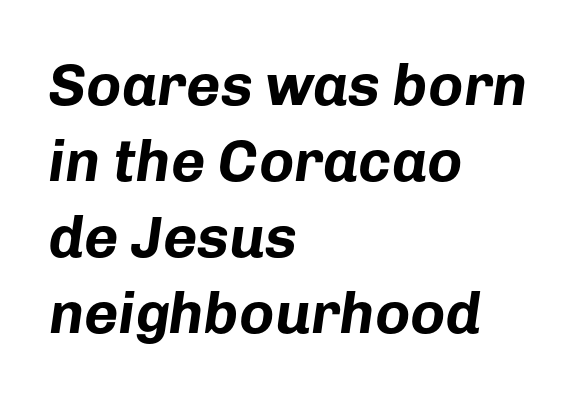
Evenly set lines give the paragraph a standard silhouette. The sample has been set heavy, in full bold. One-word summary of the alignment: left. Words float on clear page, feet unadorned.
